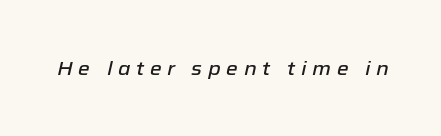
{"italic": "yes", "lean": "right", "slant_degrees": 12, "underline": "no", "letter_spacing": "wide", "letter_spacing_em": 0.28, "glyph_px": 20}
